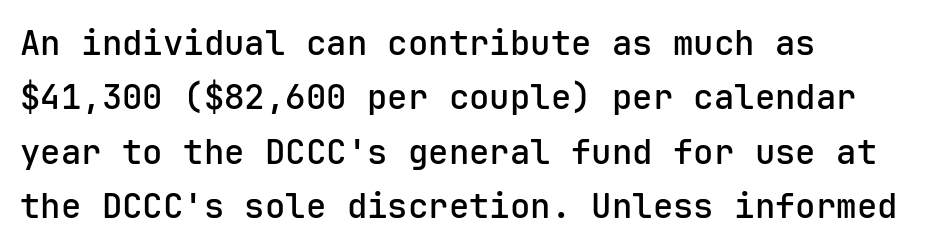
Q: Is the text bold? A: Semi-bold.
Q: Is the text italic (slanted)? A: No, it is upright.
Q: Is the typeface a serif or a sans-serif typeface? A: Sans-serif.
Q: Is the text underlined? A: No.
Q: How is the paragraph aligned? A: Left-aligned.
Q: Is the spacing between letters normal or unusually wide? A: Normal.
Q: Is the spacing between lines tight, normal or loose? A: Normal.
Q: Width (condensed, normal, or wide)? A: Normal.
Q: Stroke contrast? A: Low.
Q: x-height? A: Medium.
Q: Monospaced? A: Yes.
